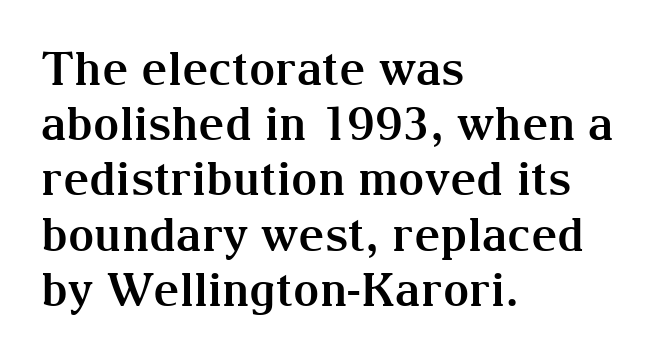
{"serif": "yes", "italic": "no", "bold": "yes", "weight": "bold", "width": "normal", "stroke_contrast": "medium", "x_height": "medium", "monospaced": "no", "underline": "no", "align": "left", "line_spacing_ratio": 1.2, "letter_spacing": "normal", "letter_spacing_em": 0.0, "glyph_px": 46}
